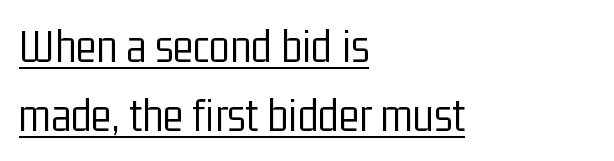
The image shows 48 px light, condensed sans-serif type, upright; set left-aligned, normal line spacing (1.44x), normal letter spacing, underlined; low stroke contrast and a medium x-height.
